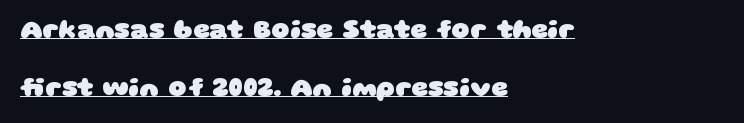
Where is the straight margin? On the left. The face used here has the dense, thick strokes of a bold. Between one letter and the next there's only the usual sliver of space. Each new line begins a long way beneath the previous one. Quick note: underline on.
